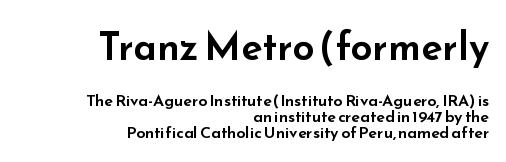
{"serif": "no", "italic": "no", "width": "wide", "stroke_contrast": "low", "x_height": "small", "monospaced": "no", "underline": "no", "align": "right", "line_spacing": "tight", "line_spacing_ratio": 1.01, "letter_spacing": "normal", "letter_spacing_em": 0.0, "larger_block": "first", "size_ratio": 2.44, "glyph_px": 39}
